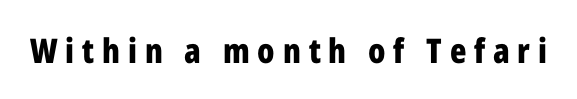
The image shows 34 px bold, condensed sans-serif type, upright; set unusually wide letter spacing (+0.23 em), not underlined; low stroke contrast and a medium x-height.
